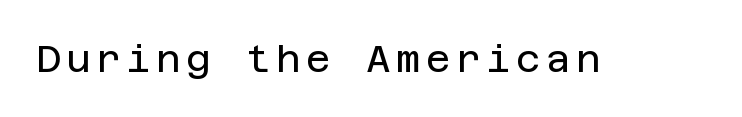
{"serif": "no", "italic": "no", "bold": "no", "weight": "regular", "width": "normal", "stroke_contrast": "low", "x_height": "large", "underline": "no", "glyph_px": 38}
